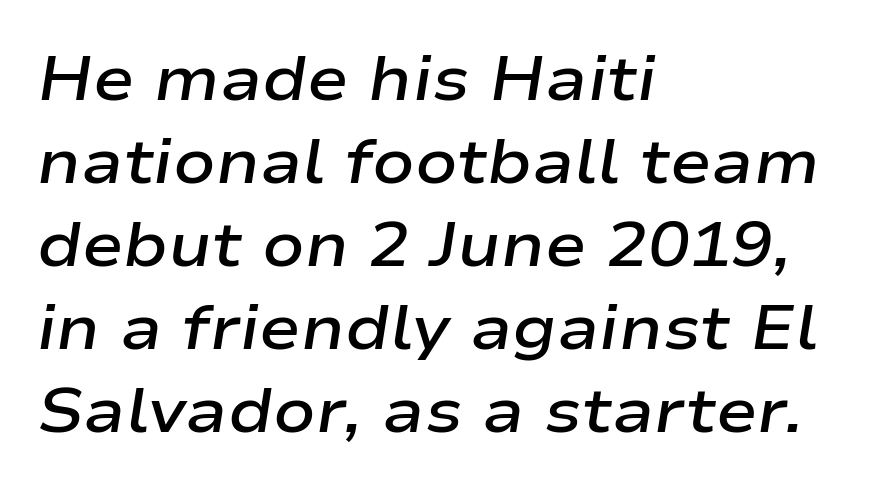
{"italic": "yes", "lean": "right", "slant_degrees": 9, "bold": "semi", "weight": "semibold", "width": "wide", "stroke_contrast": "low", "x_height": "medium", "monospaced": "no", "underline": "no", "align": "left", "line_spacing": "normal", "line_spacing_ratio": 1.34, "letter_spacing": "normal", "letter_spacing_em": 0.0, "glyph_px": 62}
